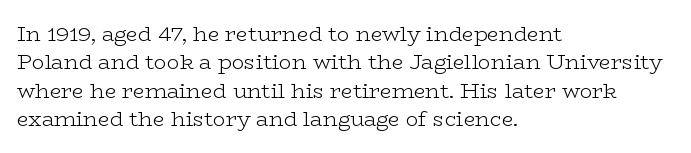
{"italic": "no", "bold": "no", "underline": "no", "align": "left", "line_spacing": "normal", "line_spacing_ratio": 1.35, "letter_spacing": "normal", "letter_spacing_em": 0.0, "glyph_px": 21}
